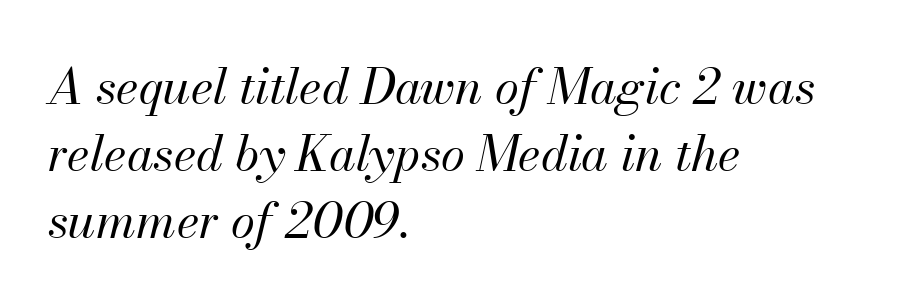
The image shows 49 px regular-weight type, italic (leaning right); set left-aligned, normal line spacing (1.37x), normal letter spacing, not underlined; medium stroke contrast and a small x-height.
